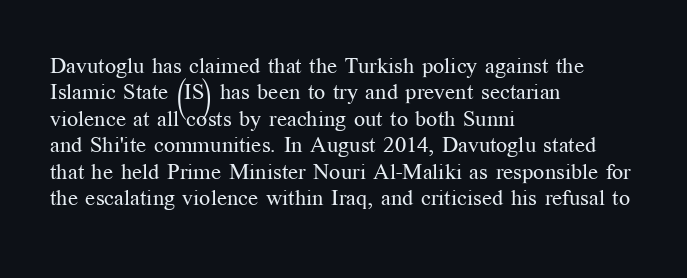
This sample uses an upright cut, with every glyph sitting square on the baseline. Underlining? Definitely not there. Heaviness? Minimal to ordinary, like unemphasized prose. Short note: letters normally spaced. Where is the straight margin? On the left.
